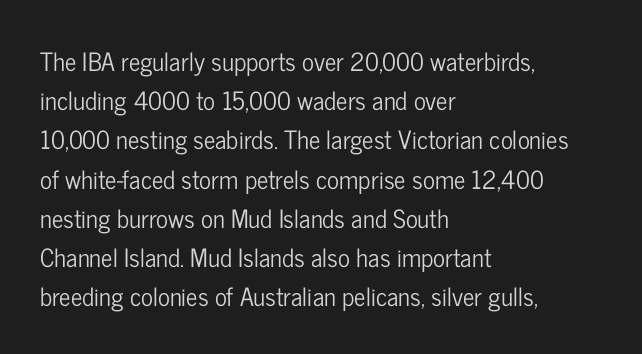
Q: Is the text italic (slanted)? A: No, it is upright.
Q: Is the text underlined? A: No.
Q: How is the paragraph aligned? A: Left-aligned.
Q: Is the spacing between letters normal or unusually wide? A: Normal.
Q: Is the spacing between lines tight, normal or loose? A: Normal.
